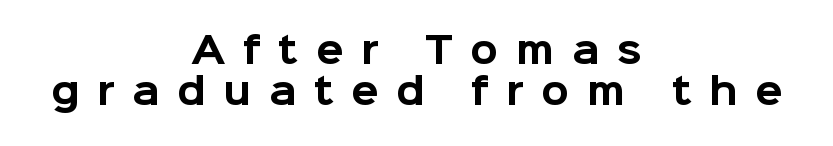
{"serif": "no", "italic": "no", "bold": "yes", "weight": "bold", "width": "normal", "stroke_contrast": "low", "x_height": "medium", "monospaced": "no", "underline": "no", "align": "center", "line_spacing": "tight", "line_spacing_ratio": 1.13, "letter_spacing": "wide", "letter_spacing_em": 0.49, "glyph_px": 36}
